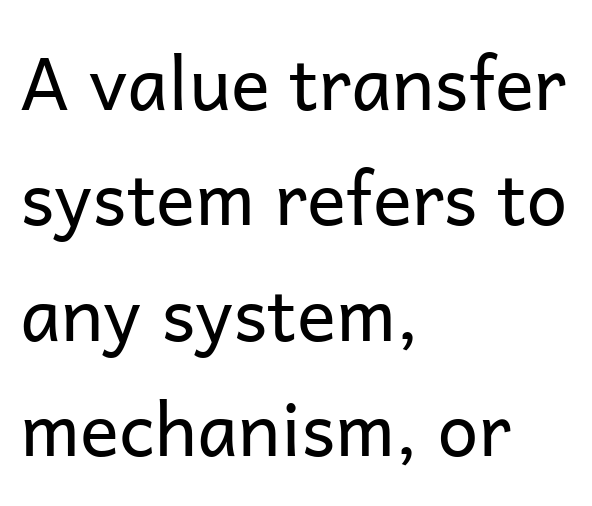
{"serif": "no", "italic": "no", "bold": "no", "weight": "regular", "width": "normal", "stroke_contrast": "low", "x_height": "medium", "monospaced": "no", "underline": "no", "align": "left", "line_spacing": "normal", "line_spacing_ratio": 1.58, "letter_spacing": "normal", "letter_spacing_em": 0.0, "glyph_px": 73}
